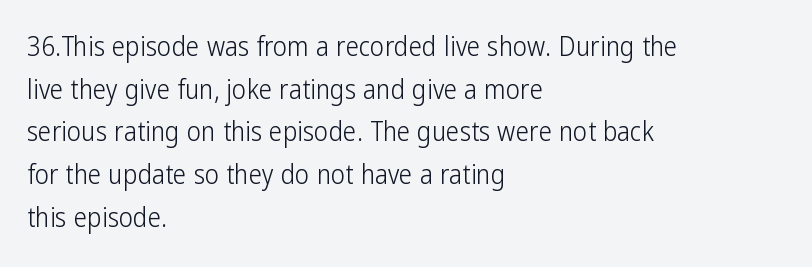
The ragged edge is on the right, which tells us the setting is flush left. Vertical strokes here are truly vertical. Heaviness? Minimal to ordinary, like unemphasized prose. Lines of text with bare space underneath.
